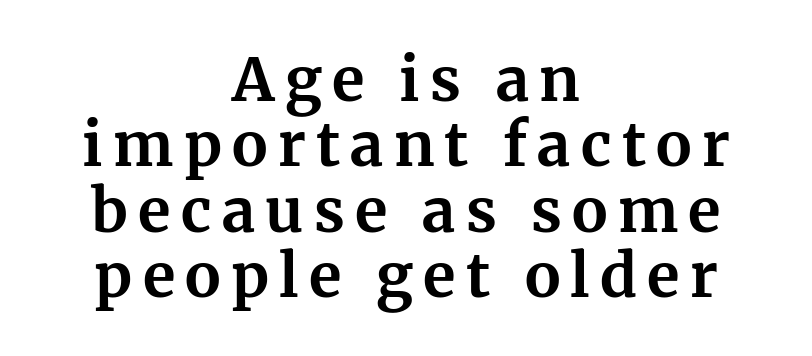
Q: Is the text bold? A: Yes.
Q: Is the text italic (slanted)? A: No, it is upright.
Q: Is the typeface a serif or a sans-serif typeface? A: Serif.
Q: Is the text underlined? A: No.
Q: How is the paragraph aligned? A: Centered.
Q: Is the spacing between lines tight, normal or loose? A: Tight.
Q: Width (condensed, normal, or wide)? A: Normal.
Q: Stroke contrast? A: Medium.
Q: x-height? A: Medium.
Q: Monospaced? A: No.
